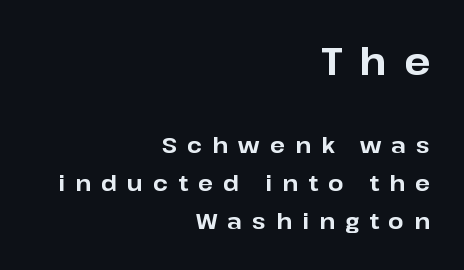
This sample uses expanded letter spacing, leaving extra air between glyphs. The gap between lines stays unmarked. Emphasis by weight is at full strength: bold. This sample uses an upright cut, with every glyph sitting square on the baseline. Proportional: the letters do not fall into vertical columns. The initial chunk of copy outweighs the following chunk in type size.
